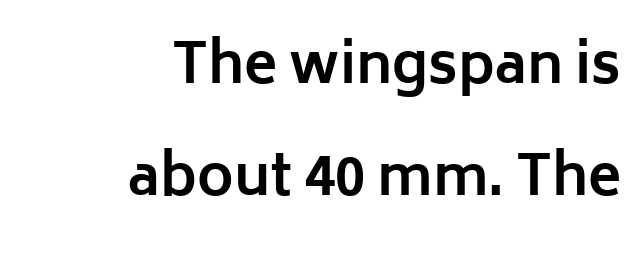
The rendering uses natural spacing where letterforms have individual widths. There is no visible air inserted between adjacent glyphs. The paragraph has a hard right edge and a soft left edge. Ordinary non-slanted type is in use. The letters are bold, with thick, heavy strokes. Look at the bottom of the vertical strokes: they stop flat, with no serifs.
